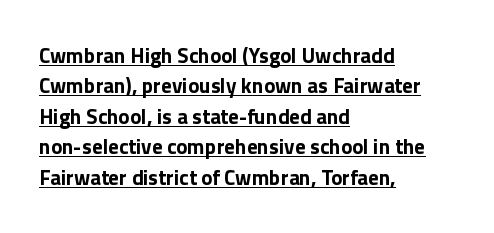
The image shows 21 px bold type, upright; set left-aligned, normal line spacing (1.45x), normal letter spacing, underlined.
